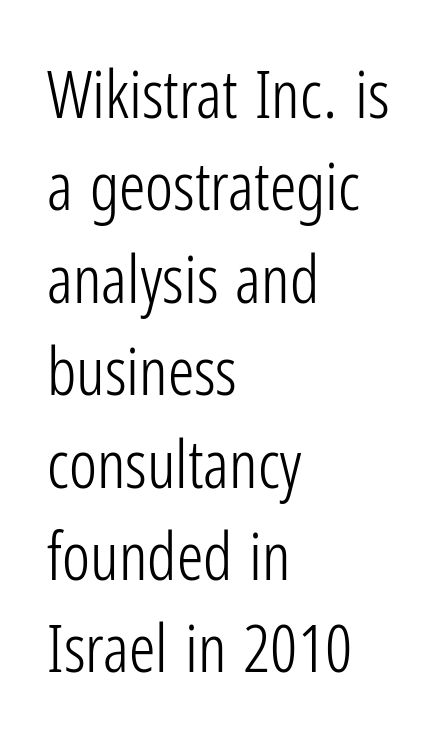
Grotesque or geometric, the face here clearly has no serifs. Do the letters lean? They stand straight. Summary of vertical rhythm: regular, with standard interline spacing. Varying glyph widths throughout — classic text-font behaviour.
